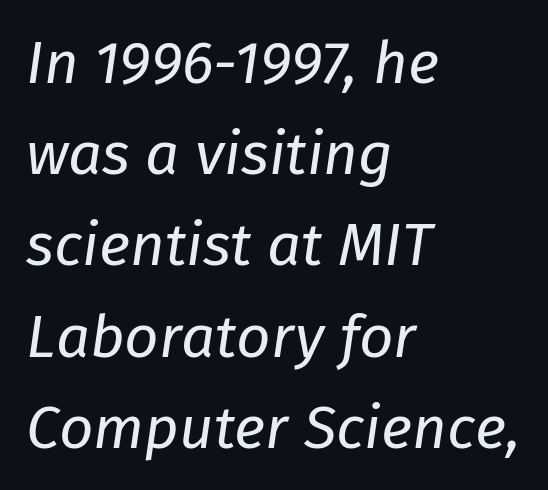
Horizontal bands of white between lines are of average thickness. Descenders are the only things crossing below the line. The passage shown has conventional tracking throughout. A typesetter would call this proportional, since set widths differ per character. In CSS terms this would be text-align: left.
